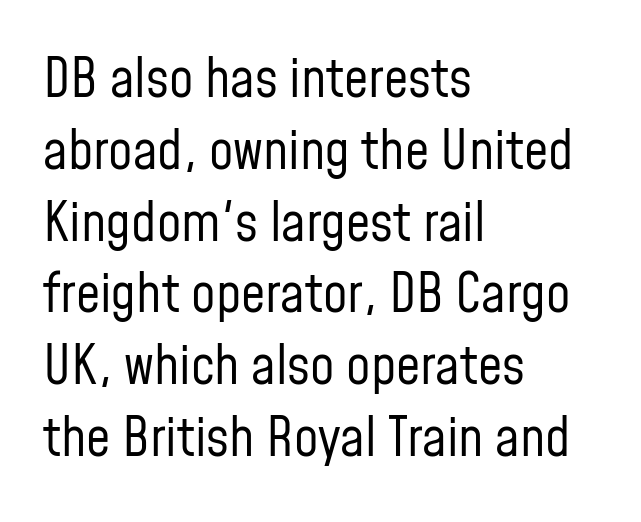
The setting favours the left margin, as ordinary paragraphs usually do. Compared with a typical body face, this is equally light or lighter still. Any mark beneath the type? The region is blank. The passage shown has conventional tracking throughout.
